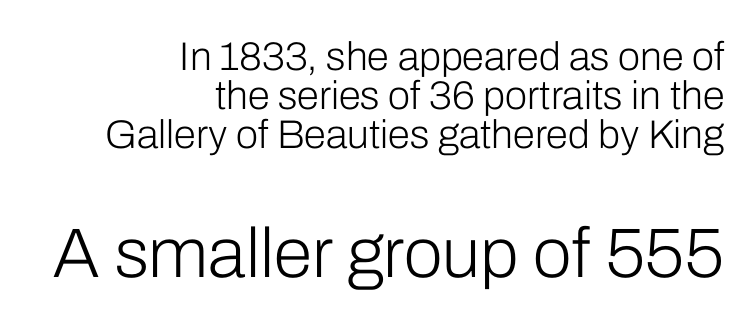
{"serif": "no", "italic": "no", "bold": "no", "weight": "light", "width": "normal", "stroke_contrast": "low", "x_height": "medium", "monospaced": "no", "underline": "no", "align": "right", "line_spacing": "tight", "line_spacing_ratio": 0.98, "letter_spacing": "normal", "letter_spacing_em": 0.0, "larger_block": "second", "size_ratio": 1.75, "glyph_px": 70}
